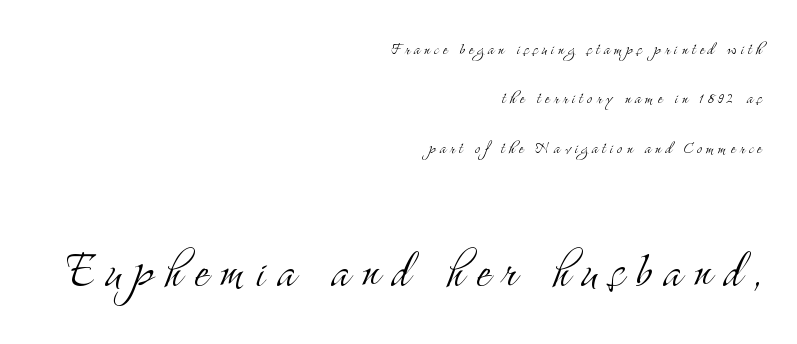
Q: Is the text bold? A: No.
Q: Is the text italic (slanted)? A: Yes.
Q: Is the typeface a serif or a sans-serif typeface? A: Serif.
Q: Is the text underlined? A: No.
Q: How is the paragraph aligned? A: Right-aligned.
Q: Is the spacing between letters normal or unusually wide? A: Unusually wide.
Q: Is the spacing between lines tight, normal or loose? A: Loose.
Q: Which block of text is set in a larger size, the first (top) or the second (bottom)? A: The second (bottom) one.
Q: Width (condensed, normal, or wide)? A: Condensed.
Q: Stroke contrast? A: Medium.
Q: x-height? A: Small.
Q: Monospaced? A: No.
